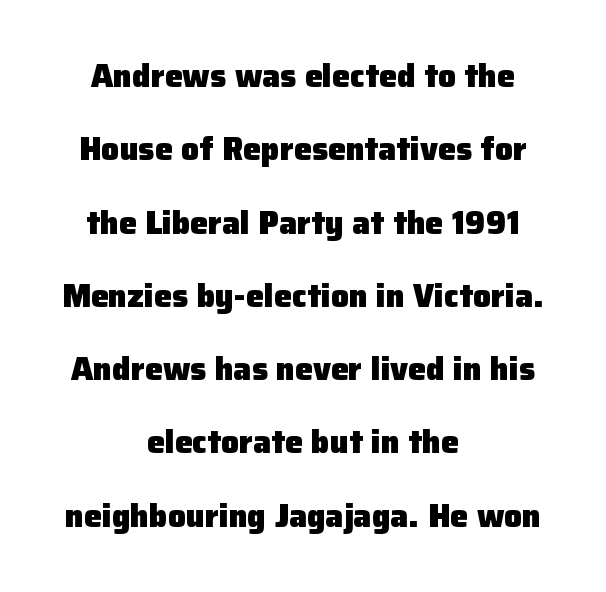
Q: Is the text bold? A: Yes.
Q: Is the text italic (slanted)? A: No, it is upright.
Q: Is the typeface a serif or a sans-serif typeface? A: Sans-serif.
Q: Is the text underlined? A: No.
Q: How is the paragraph aligned? A: Centered.
Q: Is the spacing between letters normal or unusually wide? A: Normal.
Q: Is the spacing between lines tight, normal or loose? A: Loose.
Q: Width (condensed, normal, or wide)? A: Normal.
Q: Stroke contrast? A: Low.
Q: x-height? A: Medium.
Q: Monospaced? A: No.
